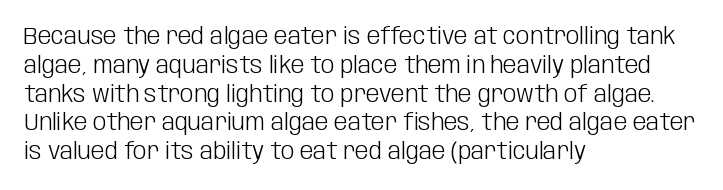
Horizontal alignment here is leftward, the default for most running prose. Is the stroke heavy? The answer is a plain regular-or-lighter. Posture: upright roman. The baseline area is clear. Between one letter and the next there's only the usual sliver of space.
